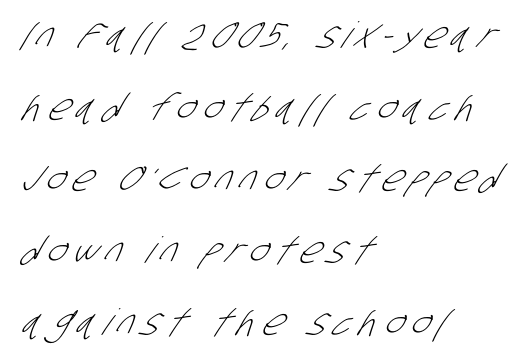
The image shows 36 px light, condensed sans-serif type; set left-aligned, loose line spacing (1.99x), unusually wide letter spacing (+0.21 em), not underlined; low stroke contrast and a large x-height.
